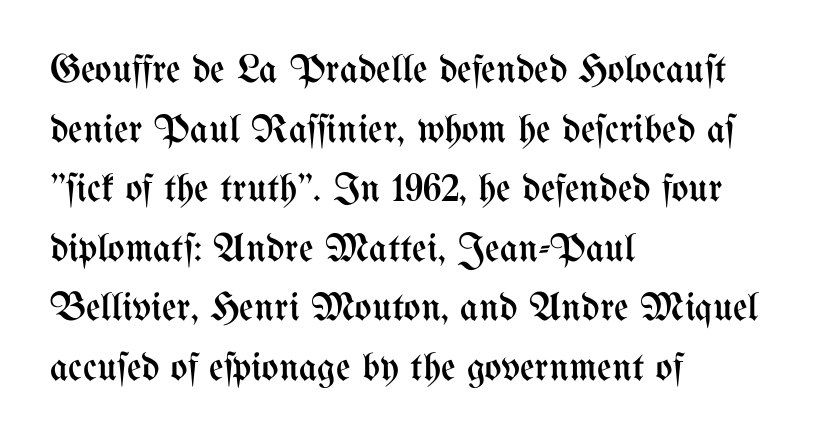
Q: Is the text bold? A: No.
Q: Is the text italic (slanted)? A: No, it is upright.
Q: Is the text underlined? A: No.
Q: How is the paragraph aligned? A: Left-aligned.
Q: Is the spacing between letters normal or unusually wide? A: Normal.
Q: Is the spacing between lines tight, normal or loose? A: Normal.
Q: Width (condensed, normal, or wide)? A: Condensed.
Q: Stroke contrast? A: Medium.
Q: x-height? A: Medium.
Q: Monospaced? A: No.
